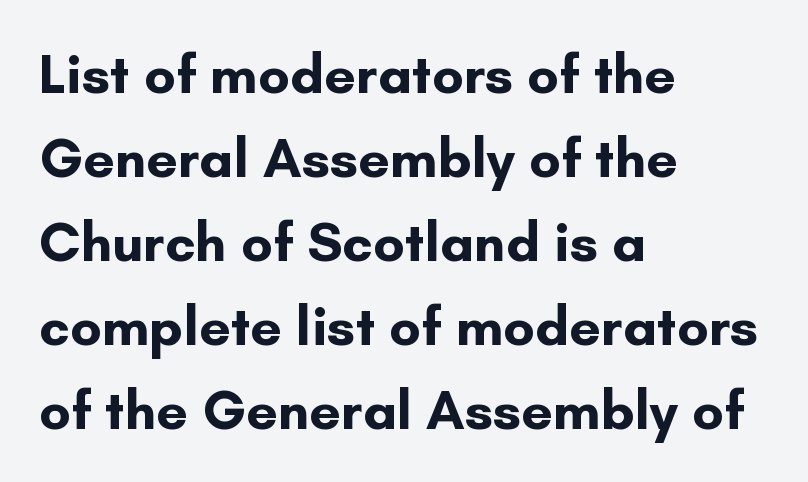
Q: Is the text bold? A: Yes.
Q: Is the text italic (slanted)? A: No, it is upright.
Q: Is the typeface a serif or a sans-serif typeface? A: Sans-serif.
Q: Is the text underlined? A: No.
Q: How is the paragraph aligned? A: Left-aligned.
Q: Is the spacing between letters normal or unusually wide? A: Normal.
Q: Is the spacing between lines tight, normal or loose? A: Normal.
Q: Width (condensed, normal, or wide)? A: Normal.
Q: Stroke contrast? A: Low.
Q: x-height? A: Small.
Q: Monospaced? A: No.
